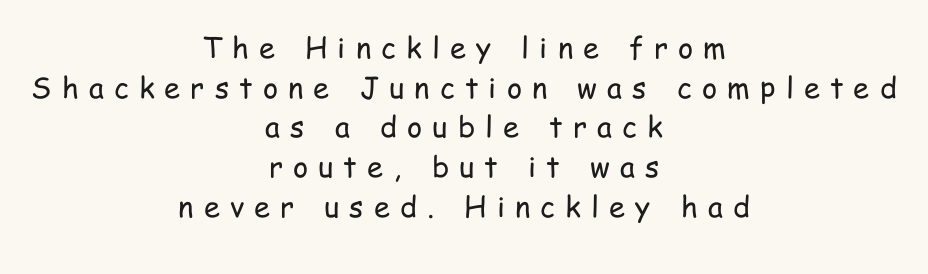
The image shows 29 px regular-weight, condensed sans-serif type, upright; set centered, normal line spacing (1.37x), unusually wide letter spacing (+0.35 em), not underlined; low stroke contrast and a medium x-height.
